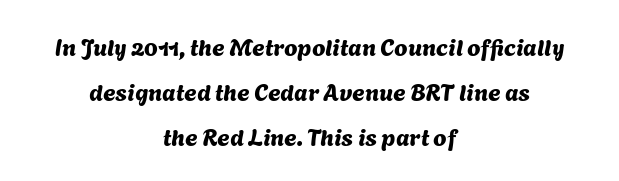
These lines stack symmetrically, like a column narrowing and widening about its center. The rendering keeps characters at their native spacing. Just letters on the line, the space beneath them empty.
